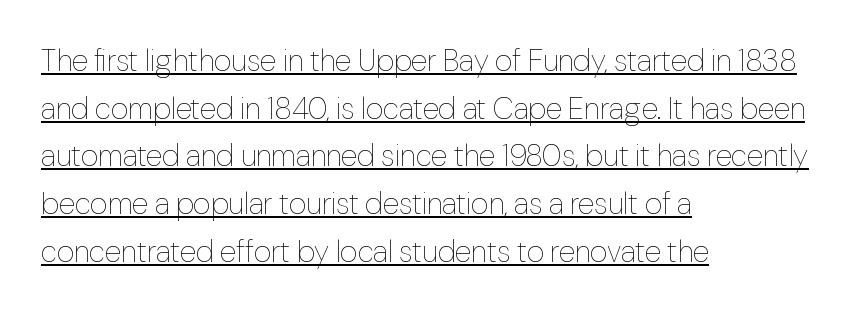
The image shows 30 px thin type, upright; set left-aligned, normal line spacing (1.59x), normal letter spacing, underlined; low stroke contrast and a medium x-height.
